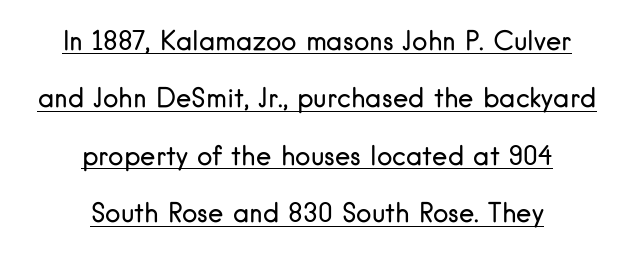
{"italic": "no", "bold": "no", "underline": "yes", "align": "center", "line_spacing": "loose", "line_spacing_ratio": 2.21, "letter_spacing": "normal", "letter_spacing_em": 0.0, "glyph_px": 26}
